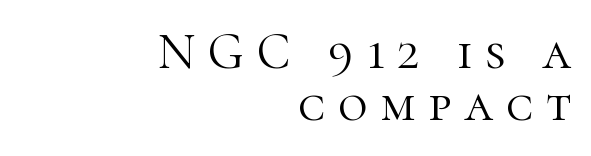
The strip under each line holds only bare page. This rendering widens character spacing well past its baseline value. This sample uses a serif face. The setting favours the right margin, as signatures and pull-quotes sometimes do.
